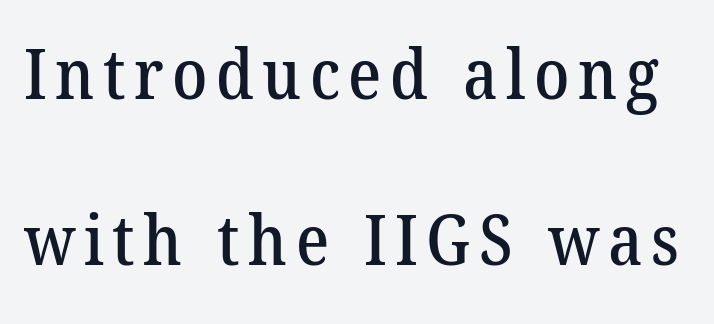
{"serif": "yes", "width": "normal", "stroke_contrast": "low", "x_height": "medium", "monospaced": "no", "underline": "no", "line_spacing": "loose", "line_spacing_ratio": 2.37, "glyph_px": 70}
